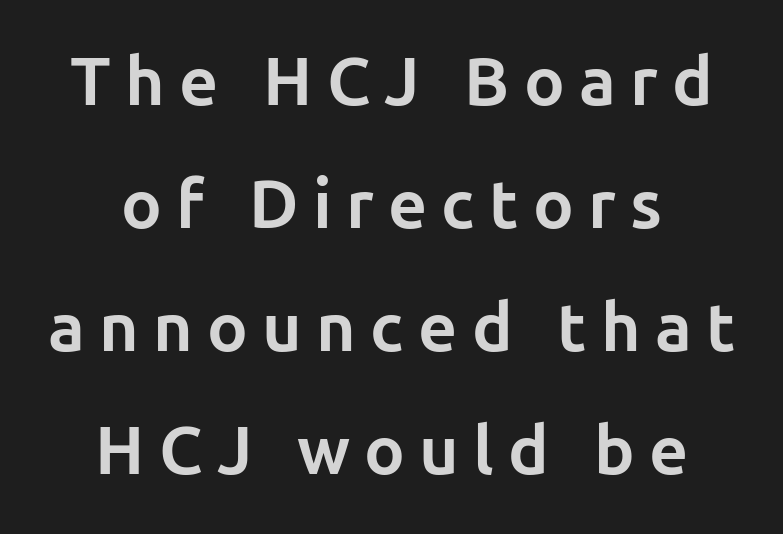
A full-strength bold gives these letters their thick strokes. The face used here is proportionally spaced, like ordinary book or web type. Is the block centered? Yes — each line is placed symmetrically about the middle. The gap between lines stays unmarked.
